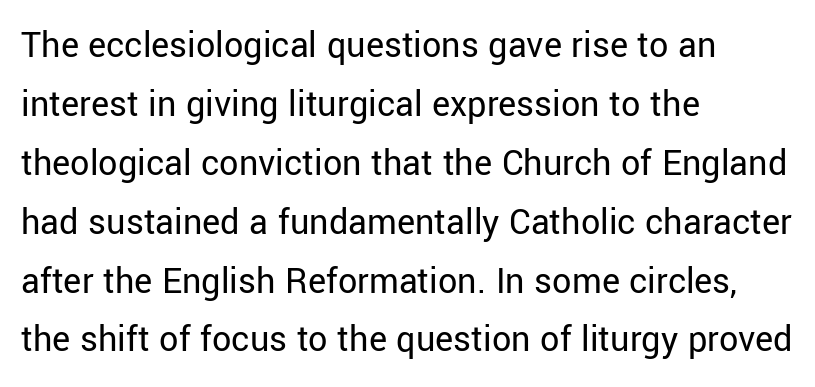
Q: Is the text bold? A: No.
Q: Is the text italic (slanted)? A: No, it is upright.
Q: Is the typeface a serif or a sans-serif typeface? A: Sans-serif.
Q: Is the text underlined? A: No.
Q: How is the paragraph aligned? A: Left-aligned.
Q: Is the spacing between letters normal or unusually wide? A: Normal.
Q: Is the spacing between lines tight, normal or loose? A: Normal.
Q: Width (condensed, normal, or wide)? A: Normal.
Q: Stroke contrast? A: Low.
Q: x-height? A: Medium.
Q: Monospaced? A: No.
